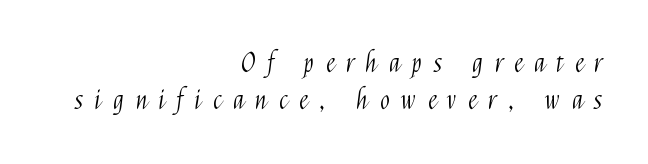
Vertical spacing — default. Line endings align vertically; line beginnings do not. Is the stroke heavy? The answer is a plain regular-or-lighter. Anything drawn beneath the words? Only blank space. The gaps between neighbouring characters are conspicuously large.
